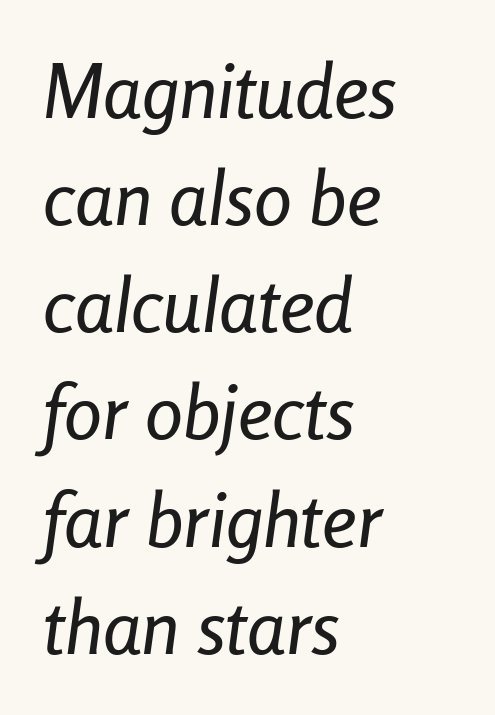
The image shows 76 px condensed type, italic (leaning right); set left-aligned, normal line spacing (1.41x), normal letter spacing, not underlined; low stroke contrast and a medium x-height.
